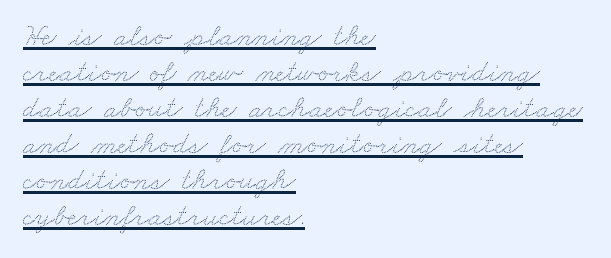
The image shows 31 px wide type; set left-aligned, line spacing 1.16x, normal letter spacing, underlined; low stroke contrast and a small x-height.
